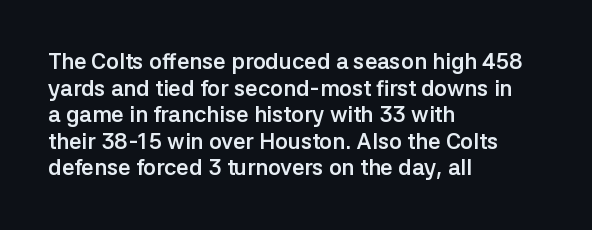
Which margin do the lines hug? The left one — the right edge is uneven. Weight check: bold — yes, fully. Tracking here is standard; glyphs follow each other at the usual distance. Unlike italic type, these characters show no tilt at all. Just letters on the line, the space beneath them empty.
